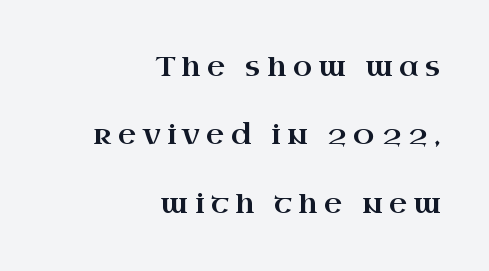
The image shows 28 px wide serif type, upright; set right-aligned, loose line spacing (2.44x), unusually wide letter spacing (+0.23 em), not underlined; high stroke contrast and a small x-height.
